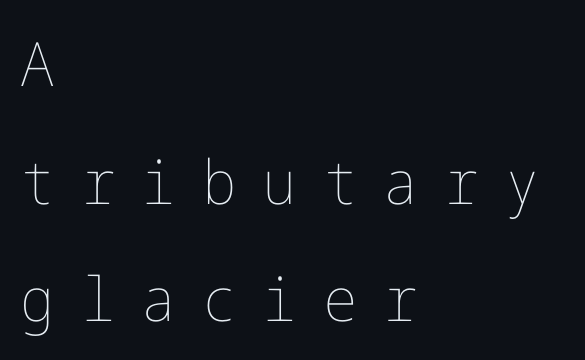
If you measured baseline to baseline, you'd find a long distance. Lines of text with bare space underneath. Weight: in the light-to-regular range. Inter-character spacing is expanded well beyond the font's built-in metrics. The rendering anchors every line to the left-hand side. Rendered with straight, roman letterforms.
